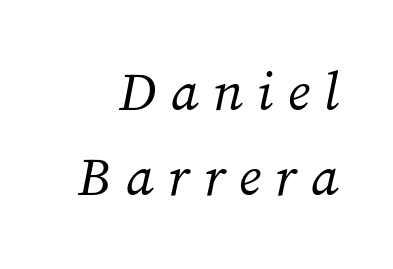
The image shows 54 px regular-weight serif type, italic (leaning right); set normal line spacing (1.58x), unusually wide letter spacing (+0.26 em), not underlined; medium stroke contrast and a medium x-height.
